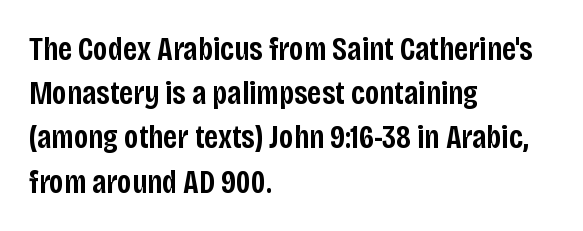
The image shows 33 px semibold, condensed sans-serif type, upright; set left-aligned, normal line spacing (1.34x), normal letter spacing, not underlined; low stroke contrast and a large x-height.
